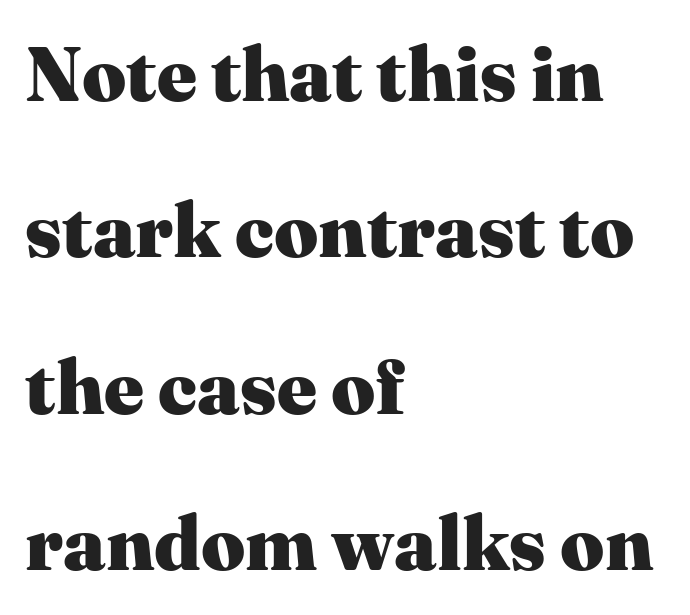
Q: Is the text bold? A: Yes.
Q: Is the text italic (slanted)? A: No, it is upright.
Q: Is the typeface a serif or a sans-serif typeface? A: Serif.
Q: Is the text underlined? A: No.
Q: How is the paragraph aligned? A: Left-aligned.
Q: Is the spacing between letters normal or unusually wide? A: Normal.
Q: Is the spacing between lines tight, normal or loose? A: Loose.
Q: Width (condensed, normal, or wide)? A: Normal.
Q: Stroke contrast? A: Medium.
Q: x-height? A: Medium.
Q: Monospaced? A: No.
